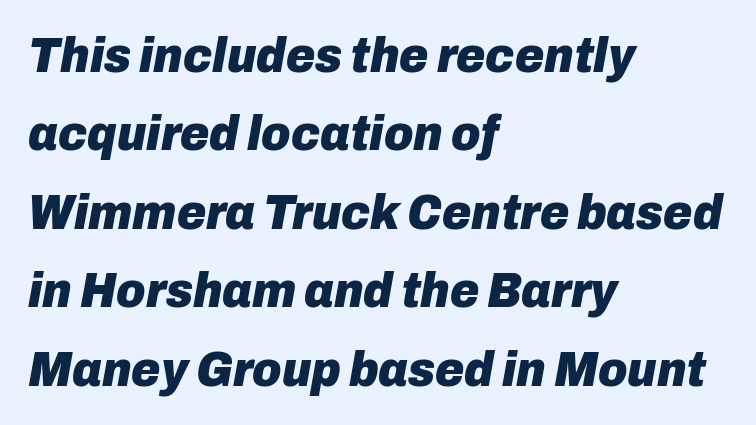
The image shows 50 px heavy type, italic (leaning right); set left-aligned, normal line spacing (1.57x), normal letter spacing, not underlined; low stroke contrast and a medium x-height.
